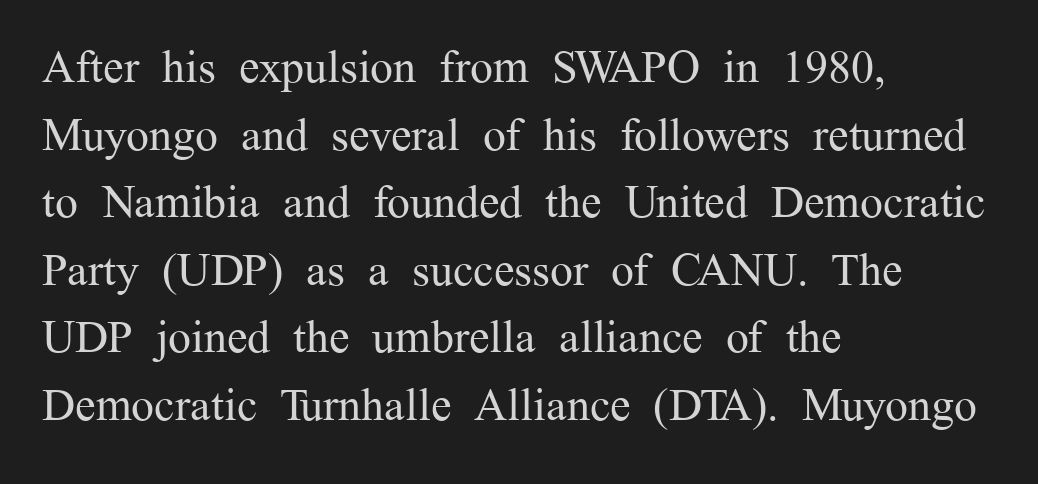
The image shows 46 px regular-weight serif type, upright; set left-aligned, normal line spacing (1.47x), normal letter spacing, not underlined; medium stroke contrast and a medium x-height.
